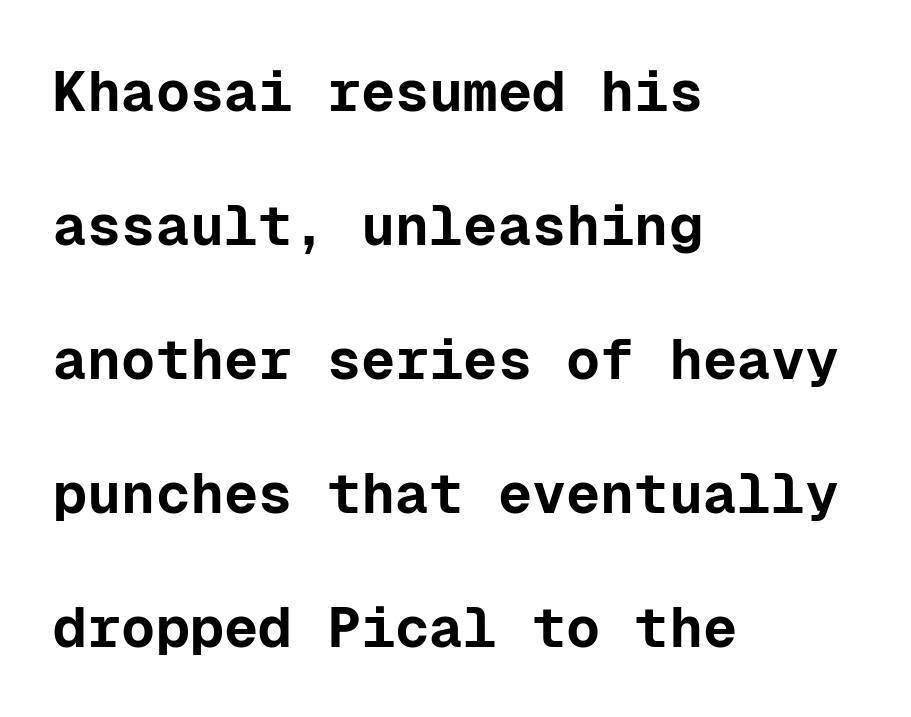
No italicization has been applied; the sample stays upright. What stands out about the letter spacing? Nothing — it is the standard amount. Nothing sits at the stroke ends, so this counts as sans-serif. In terms of leading, this rendering errs on the spacious side. The passage is arranged the way most books set body copy — flush left. Has an underline been added? It has not.
